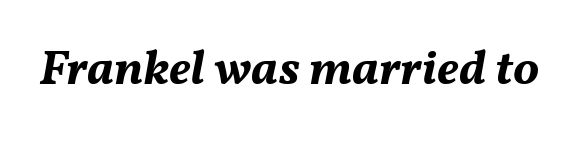
Q: Is the text bold? A: Yes.
Q: Is the text italic (slanted)? A: Yes, it leans right by about 11 degrees.
Q: Is the text underlined? A: No.
Q: Is the spacing between letters normal or unusually wide? A: Normal.
Q: Width (condensed, normal, or wide)? A: Normal.
Q: Stroke contrast? A: Medium.
Q: x-height? A: Medium.
Q: Monospaced? A: No.
